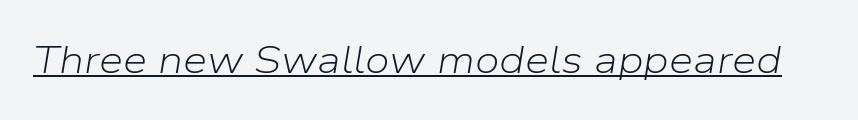
Short note: letters normally spaced. These lines are rendered in a variable-pitch font. The typesetter has applied underlining to the passage shown. The typesetting does not lean heavy: it is not bold.
